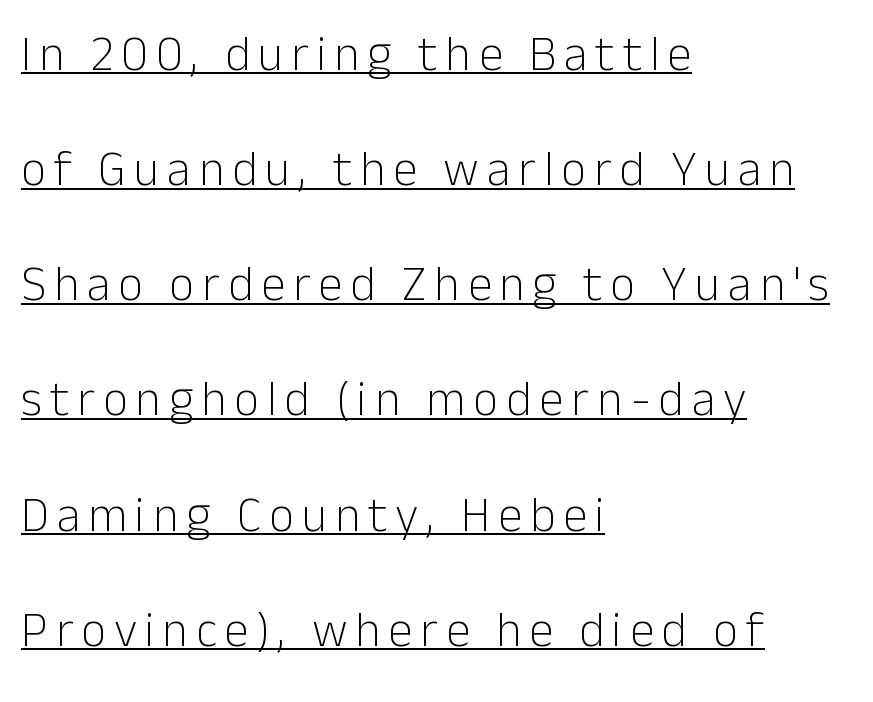
The image shows 49 px light sans-serif type, upright; set left-aligned, loose line spacing (2.35x), underlined; low stroke contrast and a medium x-height.
